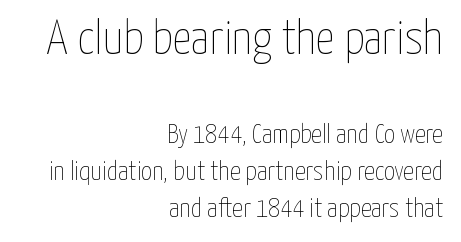
Q: Is the text bold? A: No.
Q: Is the text italic (slanted)? A: No, it is upright.
Q: Is the text underlined? A: No.
Q: How is the paragraph aligned? A: Right-aligned.
Q: Is the spacing between letters normal or unusually wide? A: Normal.
Q: Is the spacing between lines tight, normal or loose? A: Normal.
Q: Which block of text is set in a larger size, the first (top) or the second (bottom)? A: The first (top) one.
Q: Width (condensed, normal, or wide)? A: Condensed.
Q: Stroke contrast? A: Low.
Q: x-height? A: Medium.
Q: Monospaced? A: No.
